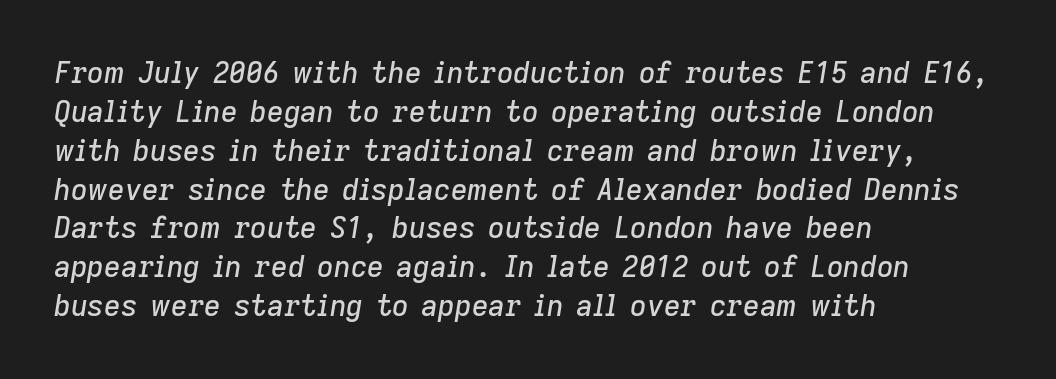
The image shows 29 px text type, italic (leaning right); set left-aligned, normal line spacing (1.34x), normal letter spacing, not underlined; low stroke contrast and a medium x-height.
